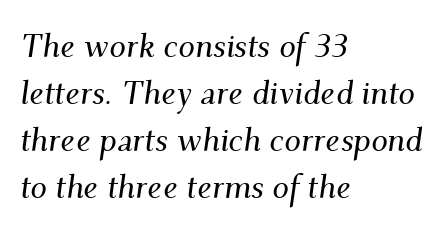
The image shows 33 px serif type, italic (leaning right); set left-aligned, normal line spacing (1.42x), normal letter spacing, not underlined; medium stroke contrast and a small x-height.
